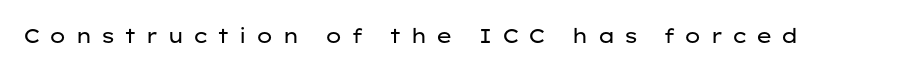
The image shows 20 px text type, upright; set unusually wide letter spacing (+0.42 em), not underlined.
